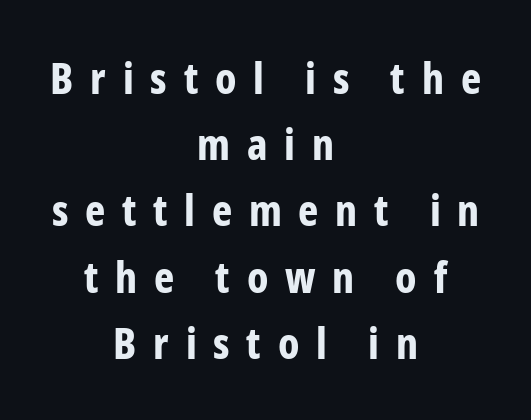
The image shows 43 px bold, condensed sans-serif type, upright; set centered, normal line spacing (1.54x), unusually wide letter spacing (+0.39 em), not underlined; low stroke contrast and a medium x-height.
